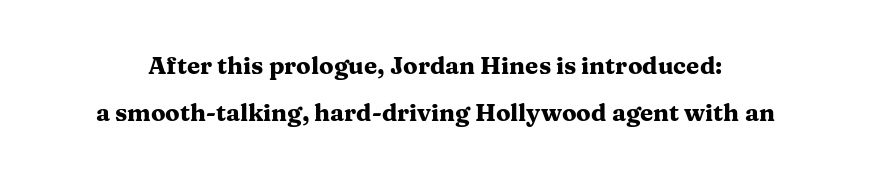
The image shows 24 px bold type, upright; set loose line spacing (1.95x), normal letter spacing, not underlined.
